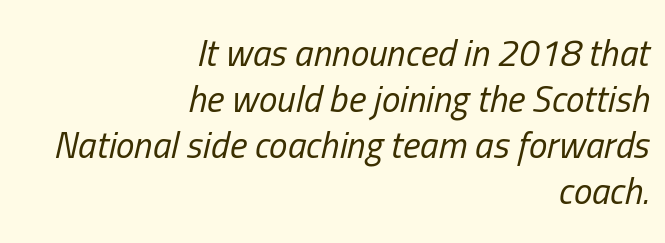
When letters slant like this, we call the style italic. Weight class: somewhere from thin through regular. The zone under the glyphs is completely vacant. The passage shown is typed in a proportional face where columns would drift. Standard letterfit; no display-style spreading of the glyphs. Each line ends at the same right margin while the left side varies.
